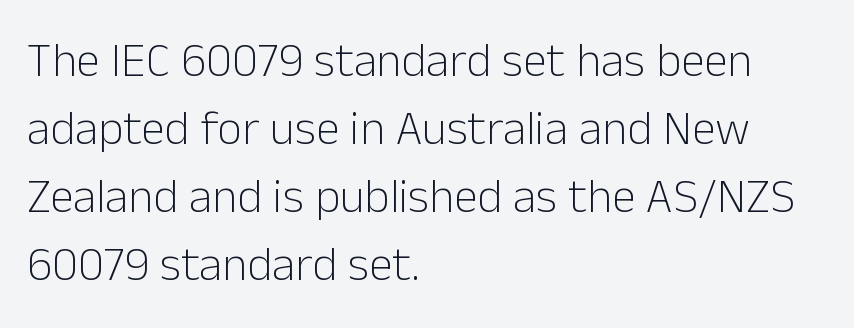
The image shows 48 px light sans-serif type, upright; set left-aligned, normal line spacing (1.42x), normal letter spacing, not underlined; low stroke contrast and a medium x-height.
